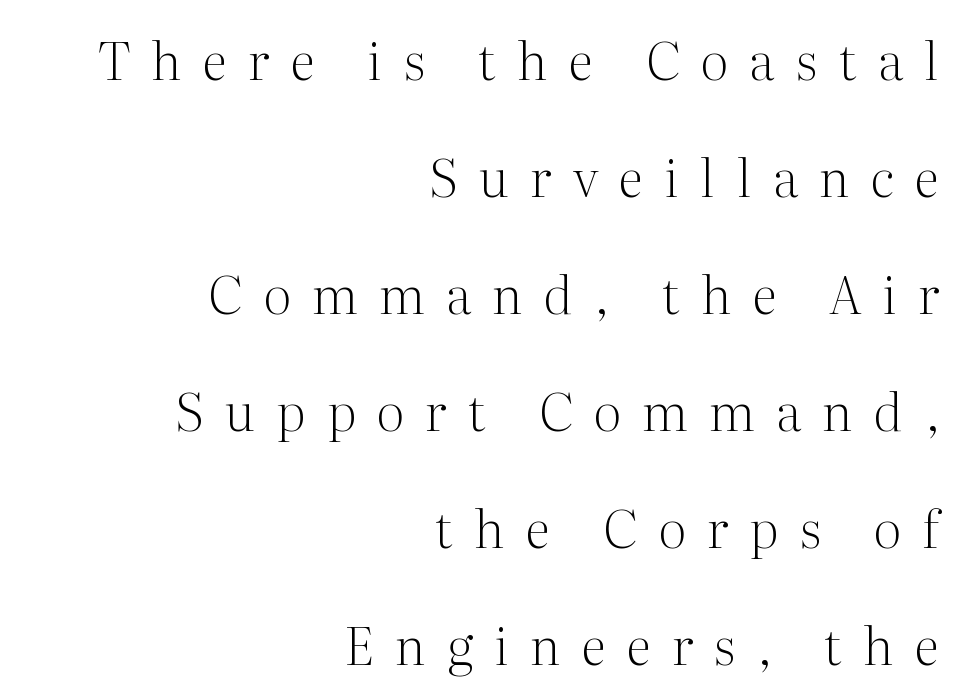
Q: Is the text bold? A: No.
Q: Is the text italic (slanted)? A: No, it is upright.
Q: Is the typeface a serif or a sans-serif typeface? A: Serif.
Q: Is the text underlined? A: No.
Q: How is the paragraph aligned? A: Right-aligned.
Q: Is the spacing between letters normal or unusually wide? A: Unusually wide.
Q: Is the spacing between lines tight, normal or loose? A: Loose.
Q: Width (condensed, normal, or wide)? A: Normal.
Q: Stroke contrast? A: Medium.
Q: x-height? A: Medium.
Q: Monospaced? A: No.
